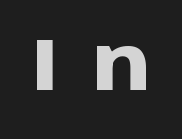
Q: Is the text bold? A: Yes.
Q: Is the text italic (slanted)? A: No, it is upright.
Q: Is the typeface a serif or a sans-serif typeface? A: Sans-serif.
Q: Is the text underlined? A: No.
Q: Is the spacing between letters normal or unusually wide? A: Unusually wide.
Q: Width (condensed, normal, or wide)? A: Normal.
Q: Stroke contrast? A: Low.
Q: x-height? A: Large.
Q: Monospaced? A: No.
